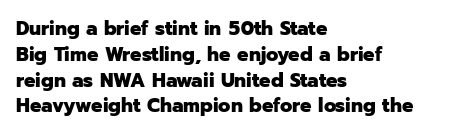
A typesetter would call this zero additional tracking. A classic flush-left, rag-right setting is used for this passage. The letters stand upright; this is a roman face. The glyphs are unaccompanied by any horizontal stroke below them. Line spacing here is normal.
